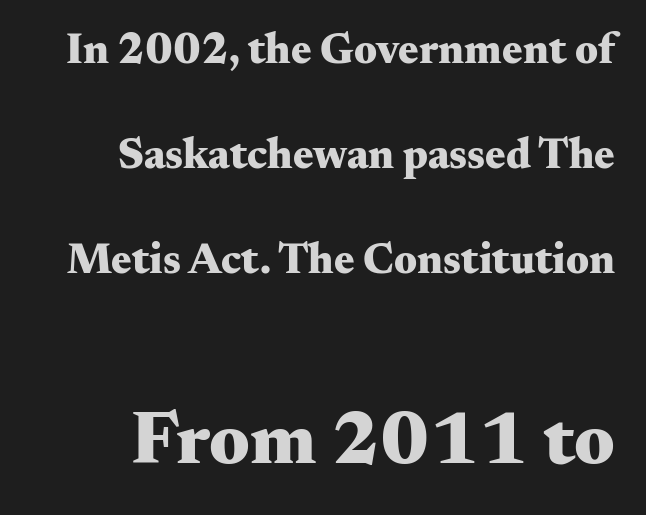
The image shows 76 px heavy, wide serif type, upright; set loose line spacing (2.44x), normal letter spacing, not underlined; the second (bottom) block is 1.77x larger; medium stroke contrast and a small x-height.
